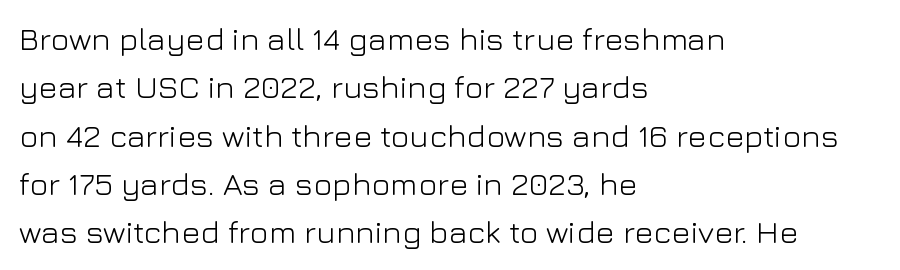
{"serif": "no", "italic": "no", "bold": "no", "weight": "light", "width": "normal", "stroke_contrast": "low", "x_height": "medium", "monospaced": "no", "underline": "no", "align": "left", "line_spacing": "normal", "line_spacing_ratio": 1.51, "letter_spacing": "normal", "letter_spacing_em": 0.0, "glyph_px": 32}
